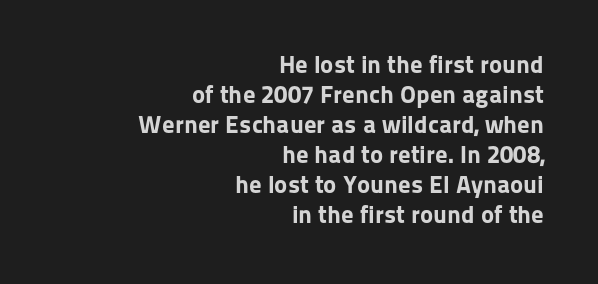
{"italic": "no", "bold": "yes", "underline": "no", "align": "right", "line_spacing_ratio": 1.2, "letter_spacing": "normal", "letter_spacing_em": 0.0, "glyph_px": 25}
